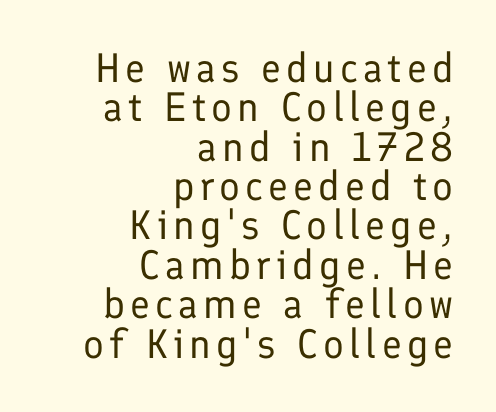
Q: Is the text bold? A: No.
Q: Is the text italic (slanted)? A: No, it is upright.
Q: Is the typeface a serif or a sans-serif typeface? A: Sans-serif.
Q: Is the text underlined? A: No.
Q: How is the paragraph aligned? A: Right-aligned.
Q: Is the spacing between lines tight, normal or loose? A: Tight.
Q: Width (condensed, normal, or wide)? A: Normal.
Q: Stroke contrast? A: Low.
Q: x-height? A: Medium.
Q: Monospaced? A: No.
